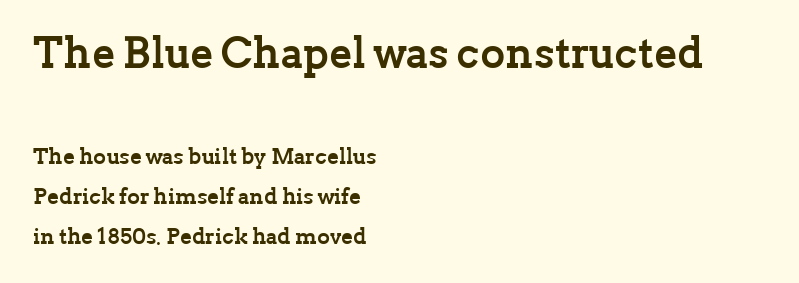
Plain, unruled lines of type. Upright lettering throughout. The block sitting higher on the canvas is the one with enlarged characters. Observe the ordinary spacing: letters are neighbours, not strangers. The paragraph has a hard left edge and a soft right edge. Typographic density is high because the face is bold.
